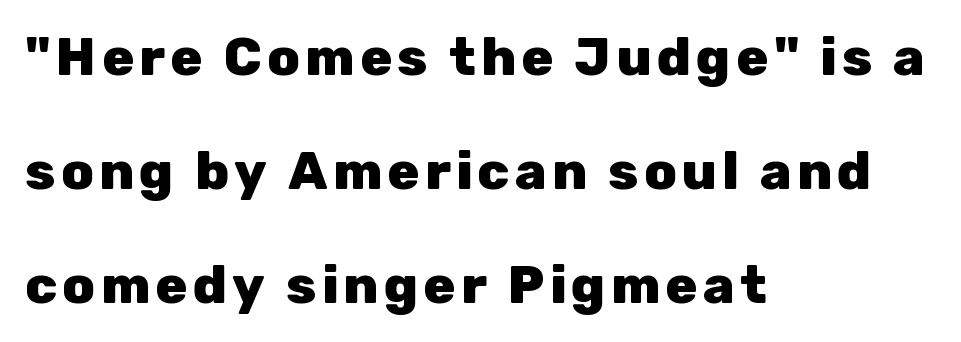
Q: Is the text bold? A: Yes.
Q: Is the text italic (slanted)? A: No, it is upright.
Q: Is the typeface a serif or a sans-serif typeface? A: Sans-serif.
Q: Is the text underlined? A: No.
Q: How is the paragraph aligned? A: Left-aligned.
Q: Is the spacing between lines tight, normal or loose? A: Loose.
Q: Width (condensed, normal, or wide)? A: Normal.
Q: Stroke contrast? A: Low.
Q: x-height? A: Medium.
Q: Monospaced? A: No.
